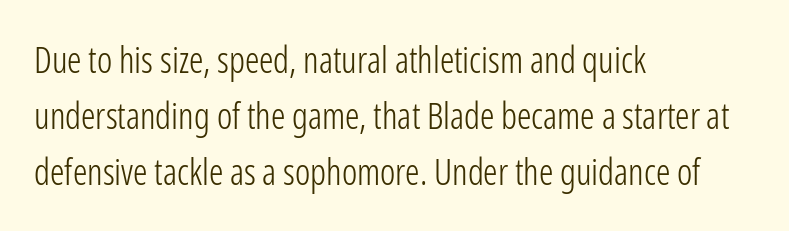
The image shows 36 px light, condensed sans-serif type, upright; set left-aligned, normal line spacing (1.56x), normal letter spacing, not underlined; low stroke contrast and a medium x-height.
